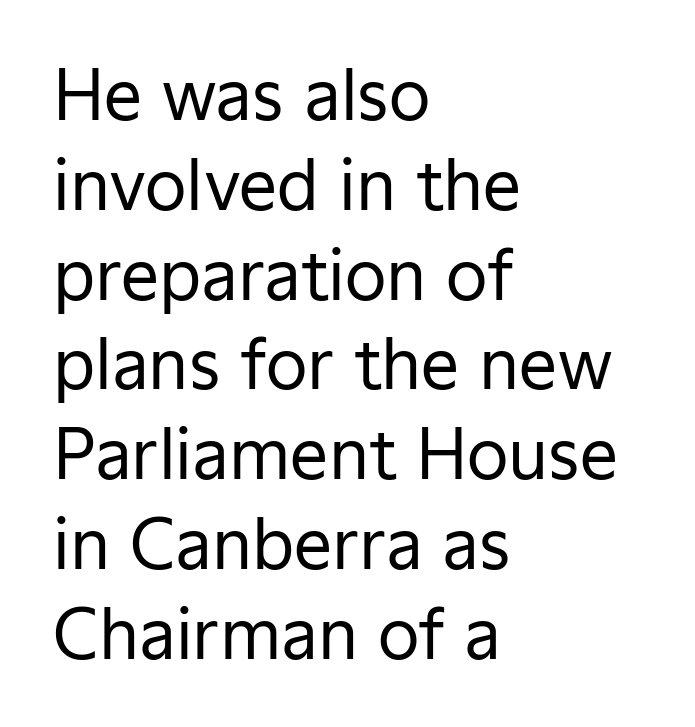
Q: Is the text bold? A: No.
Q: Is the text italic (slanted)? A: No, it is upright.
Q: Is the typeface a serif or a sans-serif typeface? A: Sans-serif.
Q: Is the text underlined? A: No.
Q: How is the paragraph aligned? A: Left-aligned.
Q: Is the spacing between letters normal or unusually wide? A: Normal.
Q: Is the spacing between lines tight, normal or loose? A: Normal.
Q: Width (condensed, normal, or wide)? A: Normal.
Q: Stroke contrast? A: Low.
Q: x-height? A: Medium.
Q: Monospaced? A: No.
